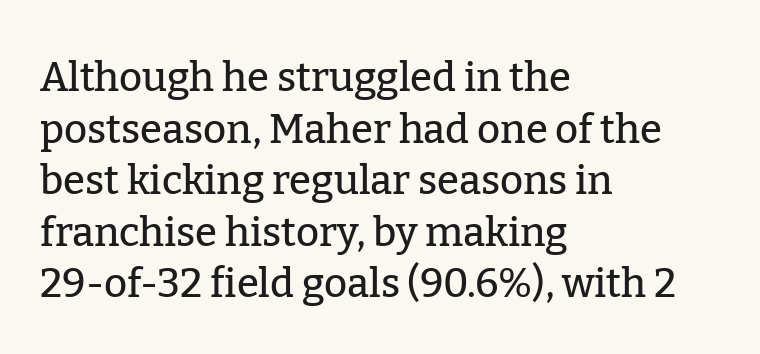
The image shows 40 px serif type, upright; set left-aligned, normal line spacing (1.29x), normal letter spacing, not underlined; low stroke contrast and a medium x-height.
